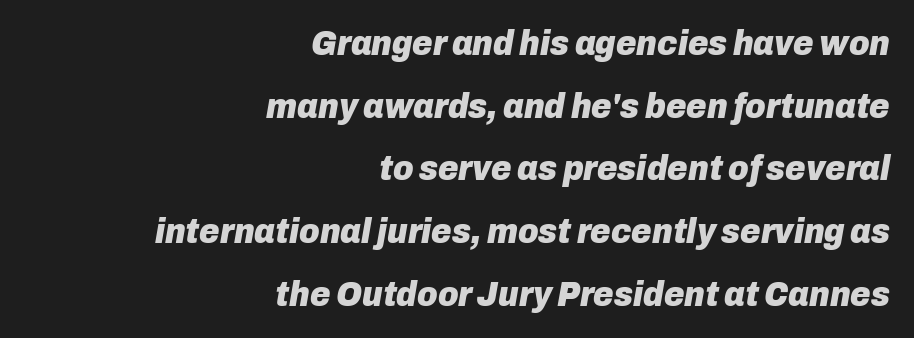
The image shows 35 px heavy type, italic (leaning right); set right-aligned, line spacing 1.79x, normal letter spacing, not underlined; low stroke contrast and a medium x-height.
